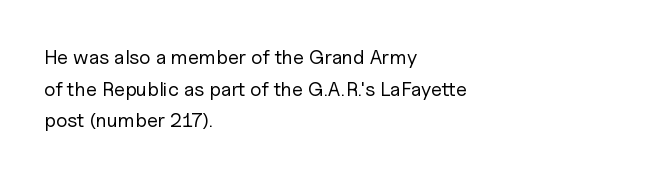
{"italic": "no", "bold": "no", "underline": "no", "align": "left", "line_spacing": "normal", "line_spacing_ratio": 1.58, "letter_spacing": "normal", "letter_spacing_em": 0.0, "glyph_px": 20}
